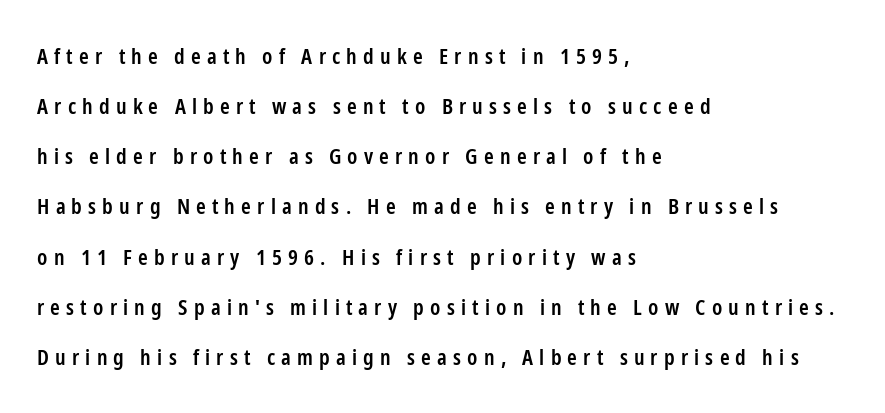
These lines carry some extra weight — a demibold, not a full bold. The lettering holds an erect, upright posture throughout. A great deal of white space separates one row of letters from the next. The rendering inserts visible extra space after every character.
